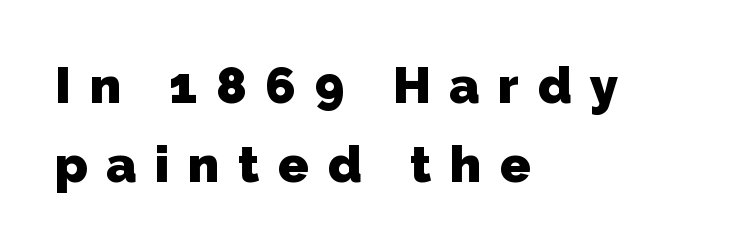
The image shows 51 px heavy sans-serif type; set left-aligned, normal line spacing (1.55x), unusually wide letter spacing (+0.36 em), not underlined; low stroke contrast and a medium x-height.
